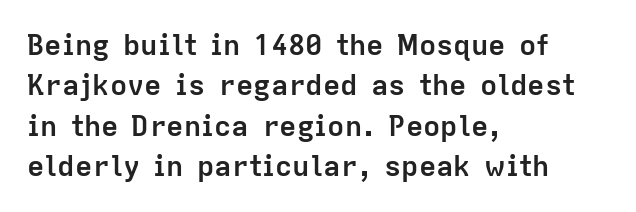
The image shows 29 px semibold sans-serif type, upright; set left-aligned, normal line spacing (1.39x), normal letter spacing, not underlined; low stroke contrast and a medium x-height.
